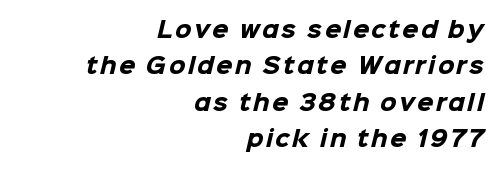
Reading down the block, your eye finds every line finishing at a fixed right position. What weight is shown? A full bold with thick strokes. The space directly below the letters is spotless.
